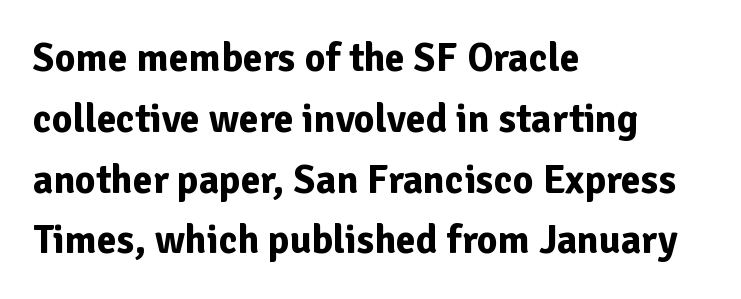
The image shows 40 px bold sans-serif type, upright; set left-aligned, normal line spacing (1.52x), normal letter spacing, not underlined; low stroke contrast and a medium x-height.
